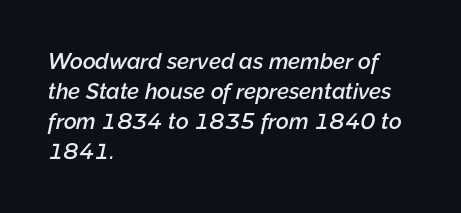
{"italic": "yes", "lean": "right", "slant_degrees": 12, "bold": "semi", "underline": "no", "align": "left", "line_spacing": "normal", "line_spacing_ratio": 1.36, "letter_spacing": "normal", "letter_spacing_em": 0.0, "glyph_px": 22}
